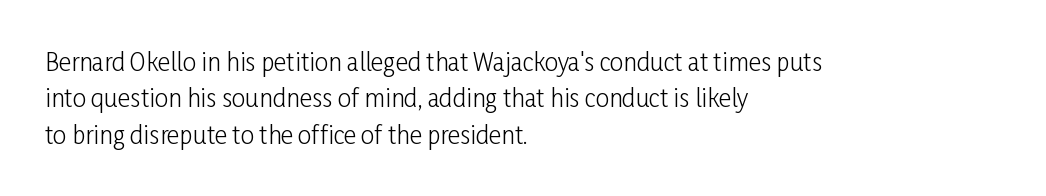
{"italic": "no", "bold": "no", "underline": "no", "align": "left", "line_spacing": "normal", "line_spacing_ratio": 1.52, "letter_spacing": "normal", "letter_spacing_em": 0.0, "glyph_px": 24}
